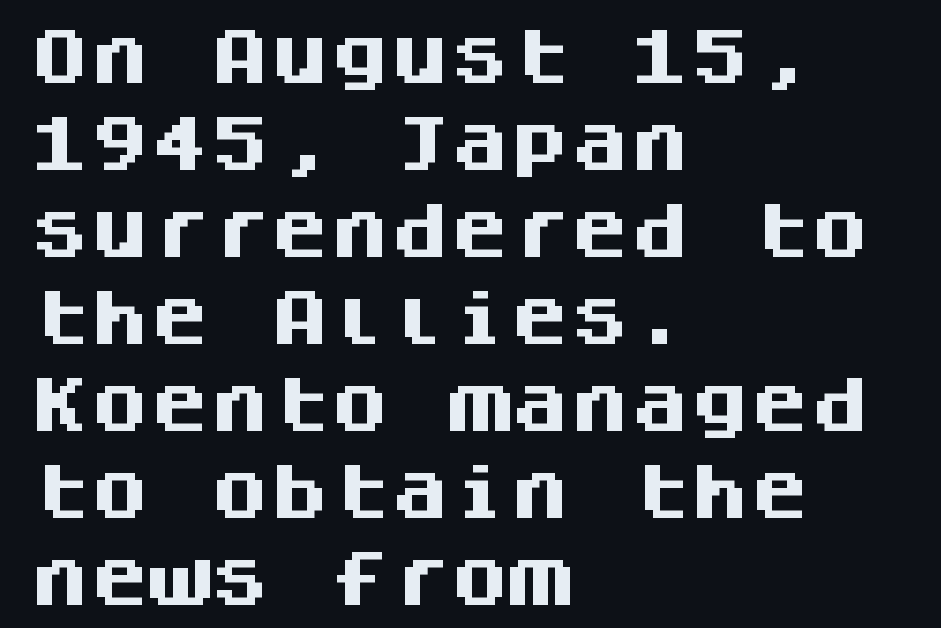
Check under the words: just untouched page. Note the uniform advance width — an 'i' takes as much space as an 'm'. These lines stack with their left ends in a neat column. You'd pick this weight for a headline — it's a proper bold. The letters sit at their default tracking, neither squeezed nor spread.
